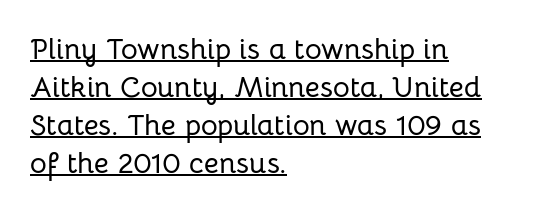
Q: Is the text italic (slanted)? A: No, it is upright.
Q: Is the typeface a serif or a sans-serif typeface? A: Sans-serif.
Q: Is the text underlined? A: Yes.
Q: How is the paragraph aligned? A: Left-aligned.
Q: Is the spacing between letters normal or unusually wide? A: Normal.
Q: Is the spacing between lines tight, normal or loose? A: Normal.
Q: Width (condensed, normal, or wide)? A: Normal.
Q: Stroke contrast? A: Low.
Q: x-height? A: Medium.
Q: Monospaced? A: No.
